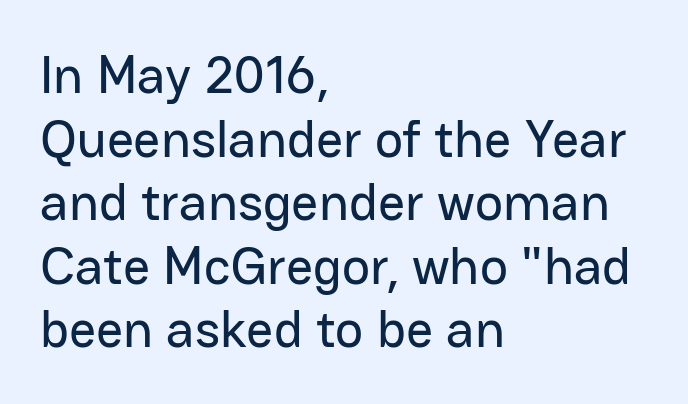
{"serif": "no", "italic": "no", "width": "normal", "stroke_contrast": "low", "x_height": "medium", "monospaced": "no", "underline": "no", "align": "left", "line_spacing_ratio": 1.2, "letter_spacing": "normal", "letter_spacing_em": 0.0, "glyph_px": 53}
